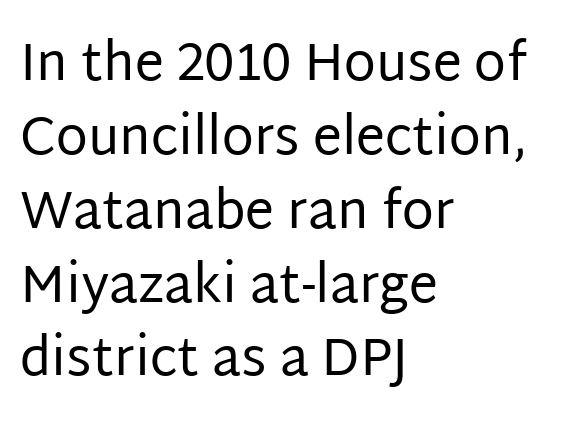
These lines stack with their left ends in a neat column. Caption: face not bold, strokes unweighted. Tall strokes in this sample are plumb rather than angled. A normal amount of white space separates one row of letters from the next. Typographically, this falls in the sans-serif category. The words here are not underlined.
